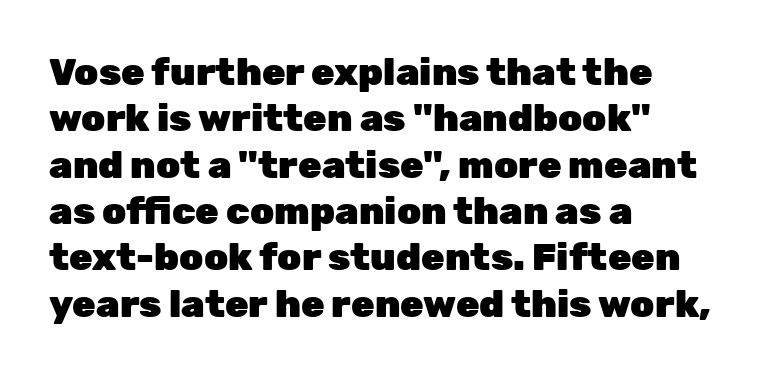
Q: Is the text bold? A: Yes.
Q: Is the text italic (slanted)? A: No, it is upright.
Q: Is the typeface a serif or a sans-serif typeface? A: Sans-serif.
Q: Is the text underlined? A: No.
Q: How is the paragraph aligned? A: Left-aligned.
Q: Is the spacing between letters normal or unusually wide? A: Normal.
Q: Width (condensed, normal, or wide)? A: Normal.
Q: Stroke contrast? A: Low.
Q: x-height? A: Medium.
Q: Monospaced? A: No.
